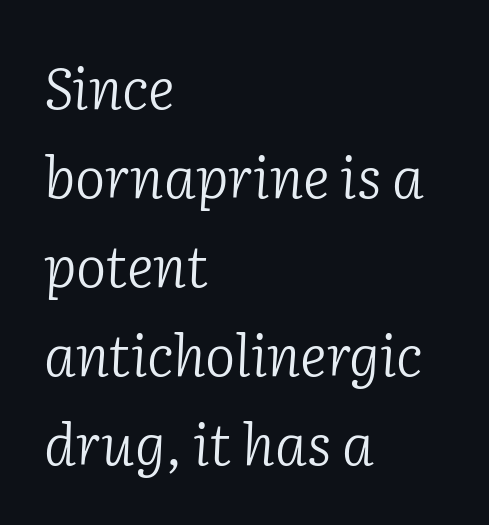
The image shows 57 px light serif type, italic (leaning right); set left-aligned, normal line spacing (1.56x), normal letter spacing, not underlined; low stroke contrast and a medium x-height.
